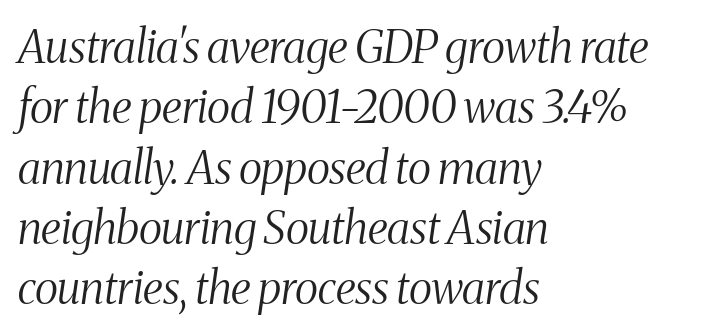
Horizontally, the lines are justified to the leading edge only. Heft: none added — not bold. The baseline area is clear. A typesetter would call this proportional, since set widths differ per character. The passage shown is typeset with a serif family. These lines keep a tight, regular rhythm from letter to letter.
